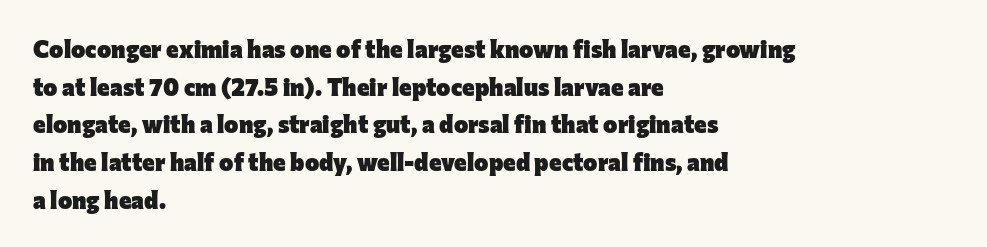
Heavy, bold letterforms. Quick note: underline off. The space between consecutive lines is moderate. This is roman type, the default non-slanted kind. The compositor pushed each line to the left boundary.
